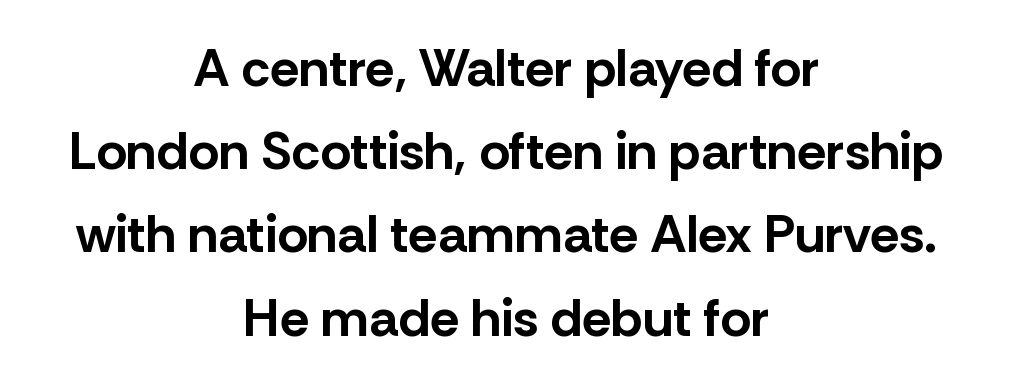
{"serif": "no", "italic": "no", "bold": "yes", "weight": "bold", "width": "normal", "stroke_contrast": "low", "x_height": "medium", "monospaced": "no", "underline": "no", "align": "center", "line_spacing": "normal", "line_spacing_ratio": 1.57, "letter_spacing": "normal", "letter_spacing_em": 0.0, "glyph_px": 53}
